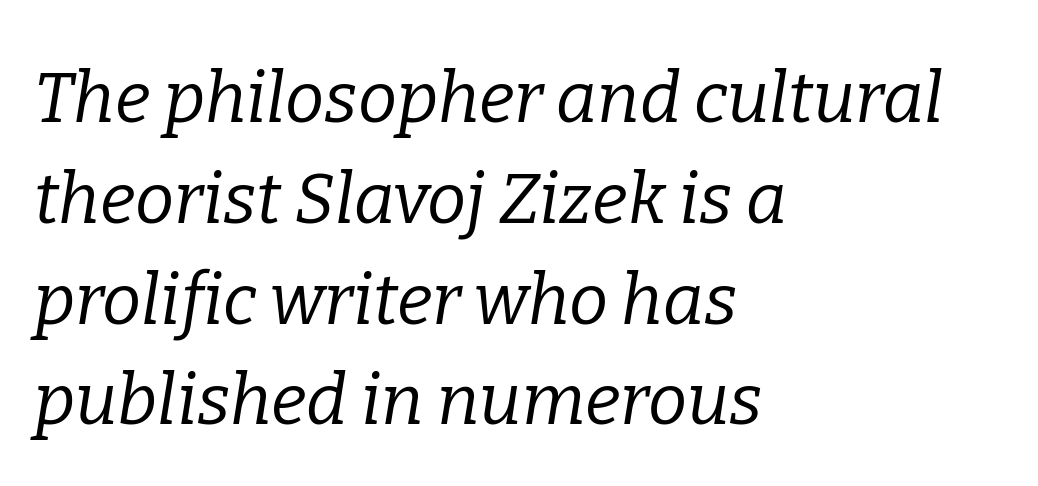
The image shows 70 px regular-weight serif type, italic (leaning right); set left-aligned, normal line spacing (1.44x), normal letter spacing, not underlined; low stroke contrast and a medium x-height.
